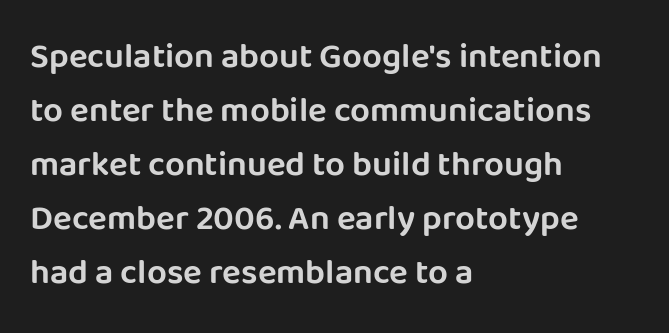
{"serif": "no", "italic": "no", "width": "normal", "stroke_contrast": "low", "x_height": "large", "monospaced": "no", "underline": "no", "align": "left", "line_spacing": "normal", "line_spacing_ratio": 1.54, "letter_spacing": "normal", "letter_spacing_em": 0.0, "glyph_px": 35}
